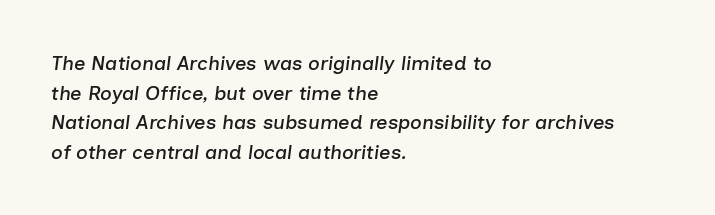
The letterforms sit shoulder to shoulder at normal distance. The rag falls on the right side of this text block. The whole block is typeset with a tilt. Decoration check: the copy has no underline.
